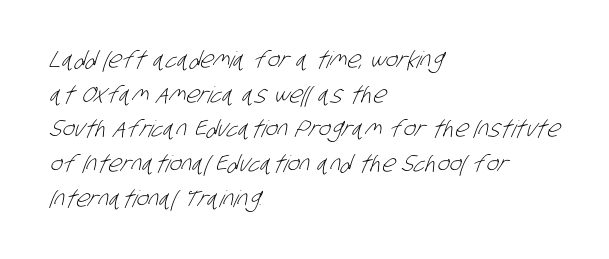
{"bold": "no", "underline": "no", "align": "left", "line_spacing": "normal", "line_spacing_ratio": 1.51, "letter_spacing": "normal", "letter_spacing_em": 0.0, "glyph_px": 23}
